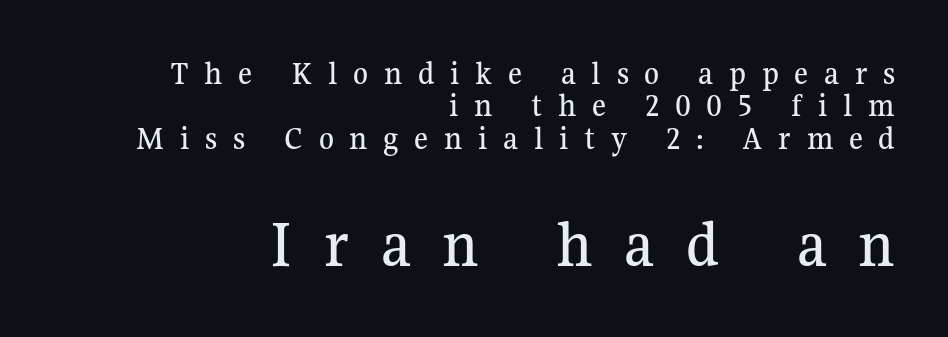
Q: Is the text italic (slanted)? A: No, it is upright.
Q: Is the typeface a serif or a sans-serif typeface? A: Serif.
Q: Is the text underlined? A: No.
Q: How is the paragraph aligned? A: Right-aligned.
Q: Is the spacing between letters normal or unusually wide? A: Unusually wide.
Q: Is the spacing between lines tight, normal or loose? A: Tight.
Q: Which block of text is set in a larger size, the first (top) or the second (bottom)? A: The second (bottom) one.
Q: Width (condensed, normal, or wide)? A: Normal.
Q: Stroke contrast? A: Medium.
Q: x-height? A: Medium.
Q: Monospaced? A: No.
